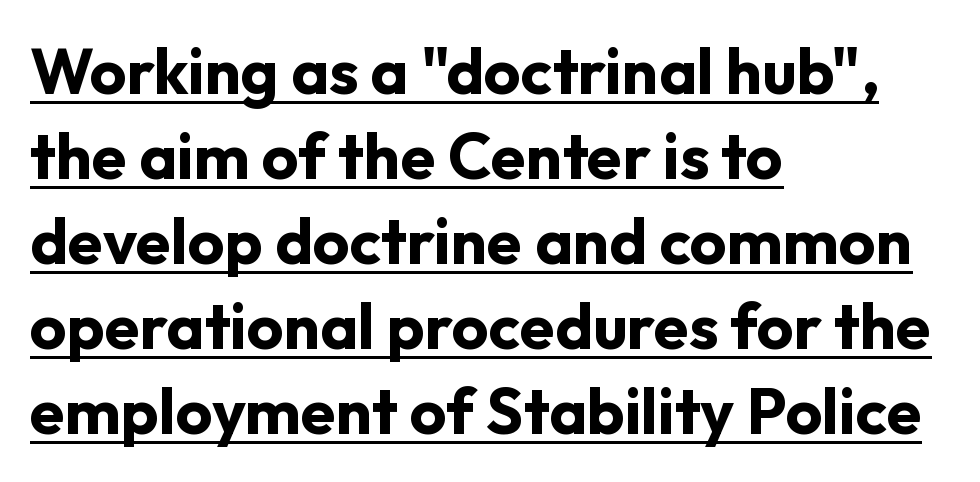
The image shows 64 px bold sans-serif type, upright; set left-aligned, normal line spacing (1.33x), normal letter spacing, underlined; low stroke contrast and a medium x-height.
